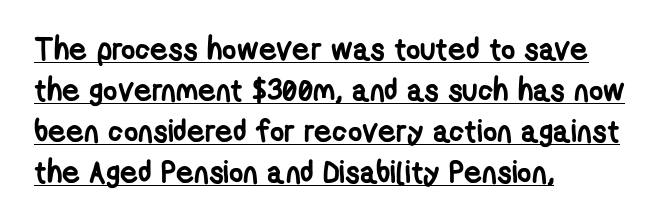
Q: Is the text bold? A: Yes.
Q: Is the typeface a serif or a sans-serif typeface? A: Sans-serif.
Q: Is the text underlined? A: Yes.
Q: How is the paragraph aligned? A: Left-aligned.
Q: Is the spacing between letters normal or unusually wide? A: Normal.
Q: Is the spacing between lines tight, normal or loose? A: Normal.
Q: Width (condensed, normal, or wide)? A: Condensed.
Q: Stroke contrast? A: Low.
Q: x-height? A: Medium.
Q: Monospaced? A: No.
